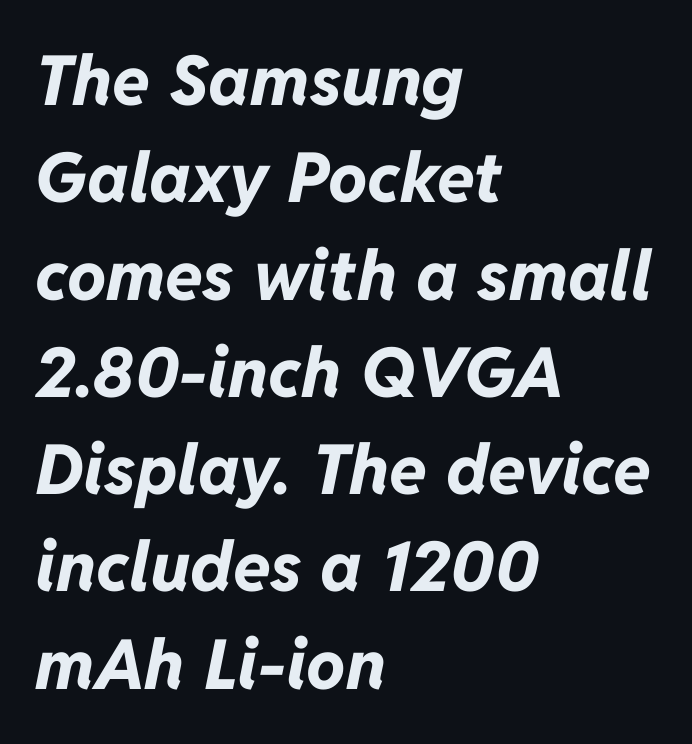
These lines are rendered in a variable-pitch font. Underlining? Definitely not there. Regular leading. No extra tracking has been applied to these lines.
